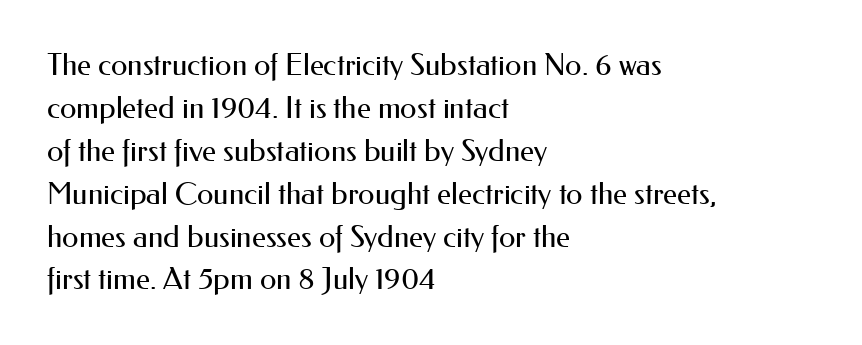
{"serif": "no", "italic": "no", "bold": "no", "weight": "regular", "width": "normal", "stroke_contrast": "medium", "x_height": "small", "monospaced": "no", "underline": "no", "align": "left", "line_spacing": "normal", "line_spacing_ratio": 1.43, "letter_spacing": "normal", "letter_spacing_em": 0.0, "glyph_px": 30}
